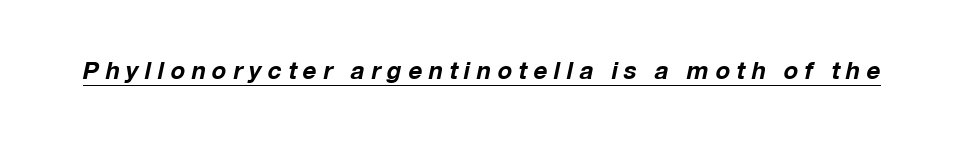
The image shows 24 px bold type, italic (leaning right); set unusually wide letter spacing (+0.27 em), underlined.
